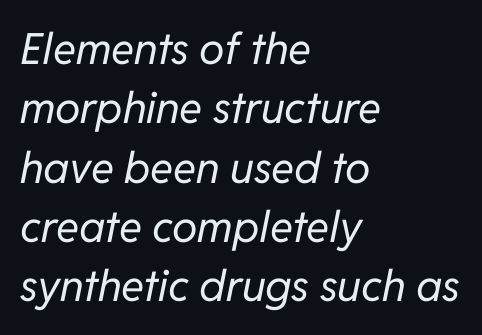
{"italic": "yes", "lean": "right", "slant_degrees": 11, "bold": "no", "weight": "regular", "width": "normal", "stroke_contrast": "low", "x_height": "medium", "monospaced": "no", "underline": "no", "align": "left", "line_spacing": "normal", "line_spacing_ratio": 1.38, "letter_spacing": "normal", "letter_spacing_em": 0.0, "glyph_px": 43}
